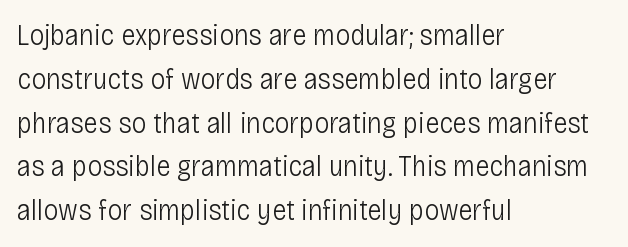
Reading down the column, the eye jumps a familiar distance to each next line. Observe the ordinary spacing: letters are neighbours, not strangers. Tall strokes in this sample are plumb rather than angled. Stroke thickness stays within the range of a standard reading face or lighter. A typesetter would call this proportional, since set widths differ per character.
